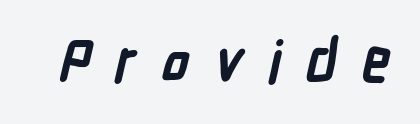
The image shows 57 px semibold, condensed sans-serif type; set unusually wide letter spacing (+0.42 em), not underlined; low stroke contrast and a medium x-height.
